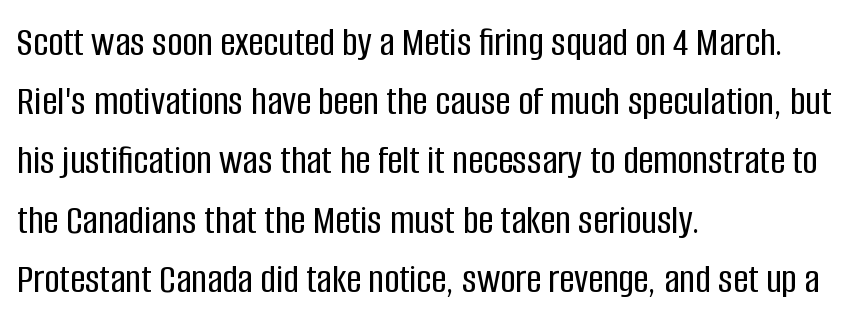
Q: Is the text italic (slanted)? A: No, it is upright.
Q: Is the typeface a serif or a sans-serif typeface? A: Sans-serif.
Q: Is the text underlined? A: No.
Q: How is the paragraph aligned? A: Left-aligned.
Q: Is the spacing between letters normal or unusually wide? A: Normal.
Q: Is the spacing between lines tight, normal or loose? A: Normal.
Q: Width (condensed, normal, or wide)? A: Condensed.
Q: Stroke contrast? A: Low.
Q: x-height? A: Large.
Q: Monospaced? A: No.
